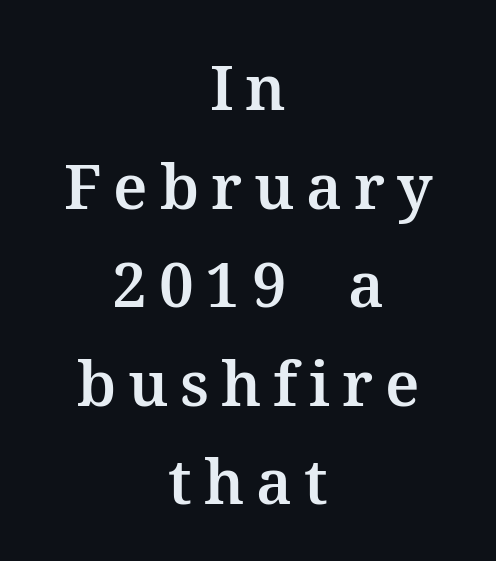
{"serif": "yes", "italic": "no", "width": "normal", "stroke_contrast": "medium", "x_height": "medium", "monospaced": "no", "underline": "no", "align": "center", "line_spacing": "normal", "line_spacing_ratio": 1.59, "glyph_px": 62}
